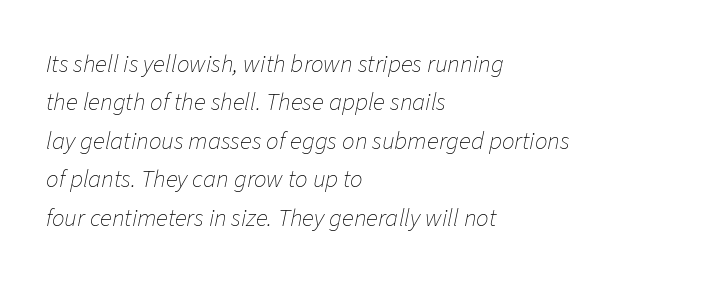
The rows are spaced the way most documents space them. Visually the block forms a straight wall on the left and a jagged coastline on the right. A quiet, ordinary-to-light weight characterises the typeface. Words float on clear page, feet unadorned. Between one letter and the next there's only the usual sliver of space.
